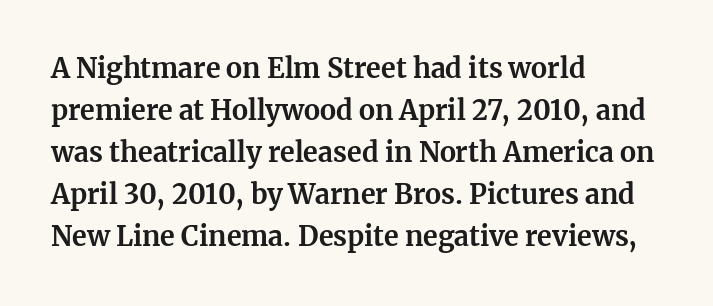
The image shows 27 px bold type, upright; set left-aligned, normal line spacing (1.56x), normal letter spacing, not underlined.
